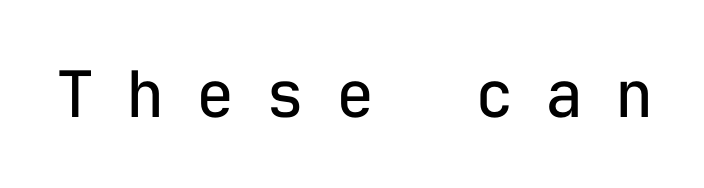
These lines have a slow, spaced-out rhythm from letter to letter. This is not heavy type; no bold has been used. Examine the stroke ends and you'll find no serifs. Style check: upright.
